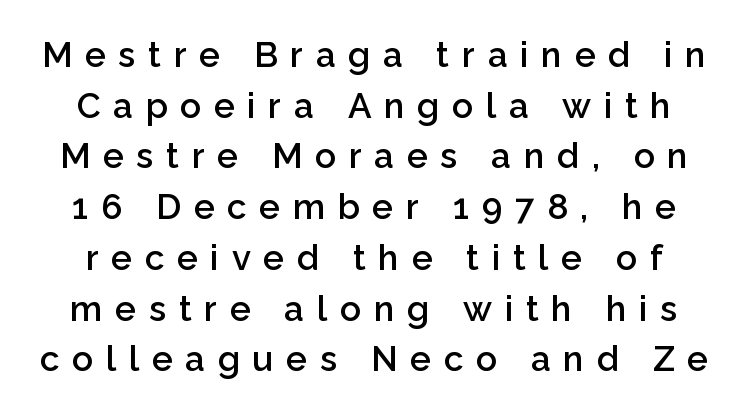
{"serif": "no", "italic": "no", "bold": "semi", "weight": "semibold", "width": "normal", "stroke_contrast": "low", "x_height": "medium", "monospaced": "no", "underline": "no", "line_spacing": "normal", "line_spacing_ratio": 1.45, "letter_spacing": "wide", "letter_spacing_em": 0.36, "glyph_px": 35}
